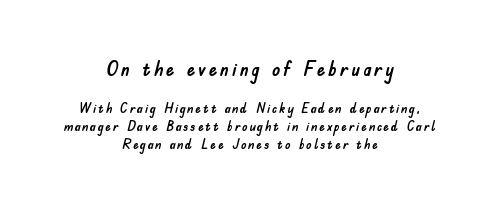
Q: Is the text italic (slanted)? A: Yes.
Q: Is the text underlined? A: No.
Q: How is the paragraph aligned? A: Centered.
Q: Is the spacing between lines tight, normal or loose? A: Normal.
Q: Which block of text is set in a larger size, the first (top) or the second (bottom)? A: The first (top) one.
